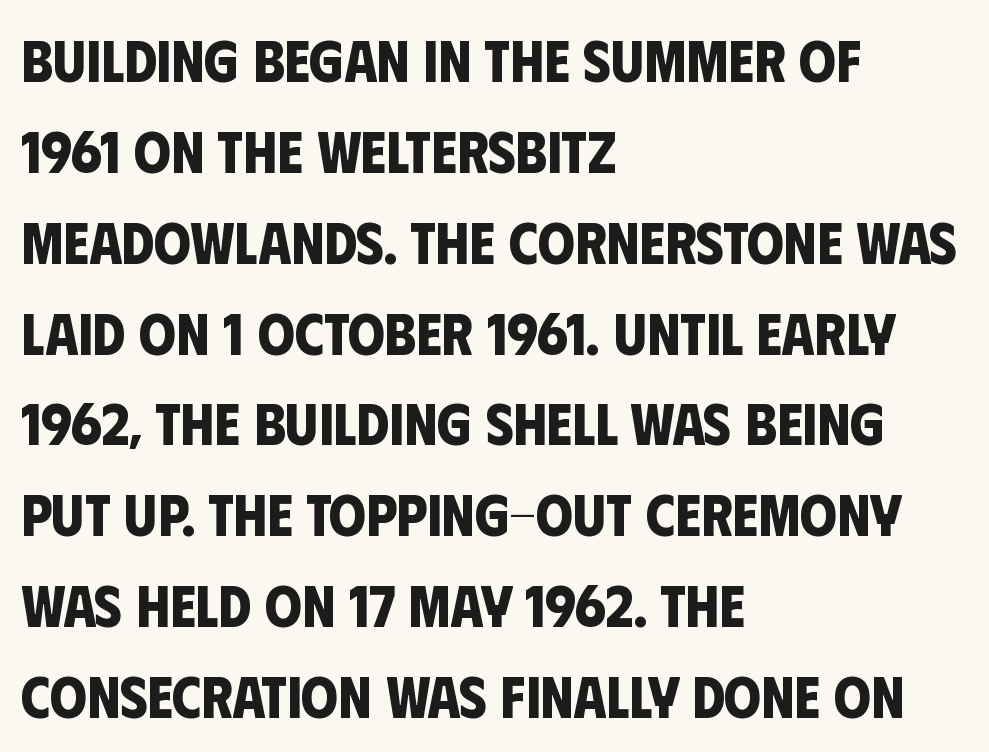
{"serif": "no", "bold": "yes", "weight": "bold", "width": "condensed", "stroke_contrast": "low", "x_height": "large", "monospaced": "no", "underline": "no", "align": "left", "line_spacing": "normal", "line_spacing_ratio": 1.54, "letter_spacing": "normal", "letter_spacing_em": 0.0, "glyph_px": 59}
